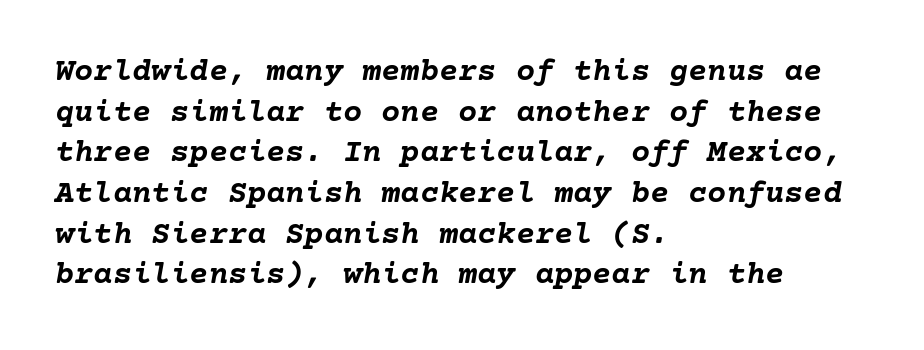
The image shows 32 px semibold type, italic (leaning right); set left-aligned, normal line spacing (1.27x), normal letter spacing, not underlined; low stroke contrast and a medium x-height.
